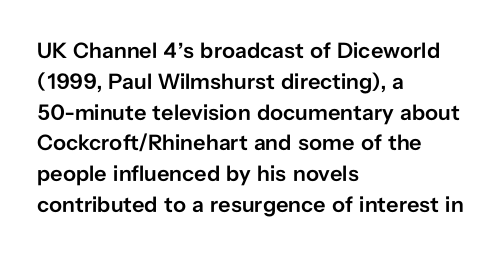
{"italic": "no", "bold": "semi", "underline": "no", "align": "left", "line_spacing": "normal", "line_spacing_ratio": 1.4, "letter_spacing": "normal", "letter_spacing_em": 0.0, "glyph_px": 22}
